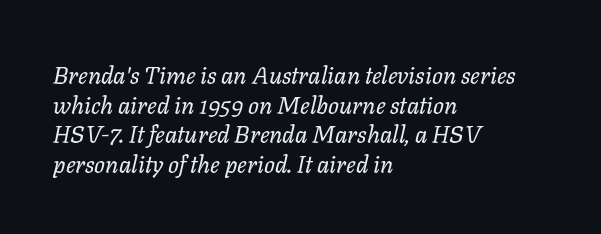
The image shows 24 px text type, italic (leaning right); set left-aligned, line spacing 1.23x, normal letter spacing, not underlined.
